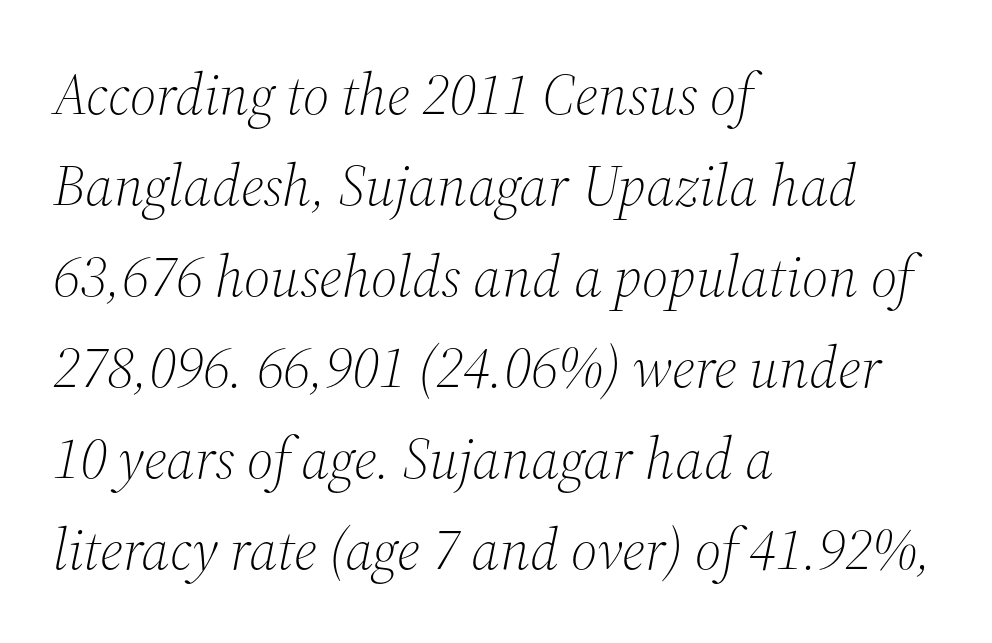
The image shows 58 px light serif type, italic (leaning right); set left-aligned, normal line spacing (1.57x), normal letter spacing, not underlined; medium stroke contrast and a medium x-height.
